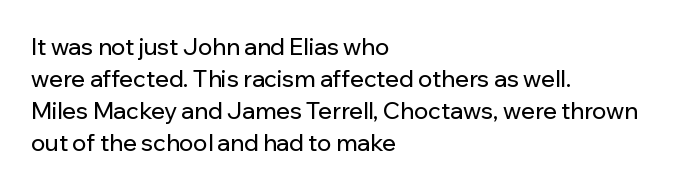
Q: Is the text italic (slanted)? A: No, it is upright.
Q: Is the text underlined? A: No.
Q: How is the paragraph aligned? A: Left-aligned.
Q: Is the spacing between letters normal or unusually wide? A: Normal.
Q: Is the spacing between lines tight, normal or loose? A: Normal.
